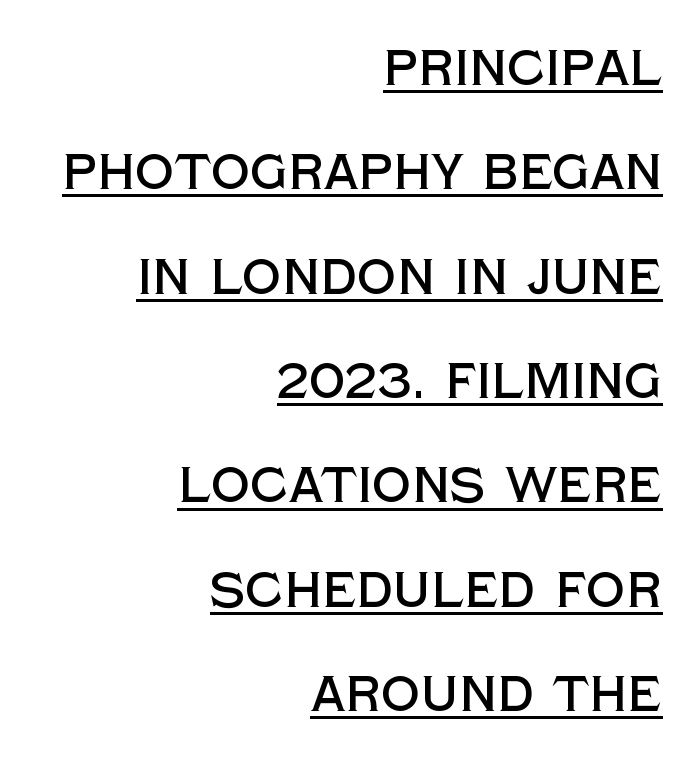
The image shows 49 px sans-serif type, upright; set right-aligned, loose line spacing (2.13x), normal letter spacing, underlined; a large x-height.
